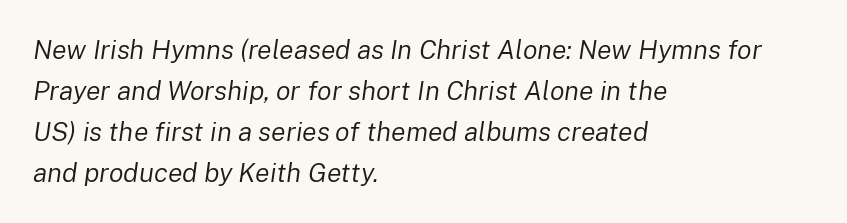
{"italic": "yes", "lean": "right", "slant_degrees": 8, "bold": "no", "underline": "no", "align": "left", "line_spacing": "normal", "line_spacing_ratio": 1.52, "letter_spacing": "normal", "letter_spacing_em": 0.0, "glyph_px": 27}
